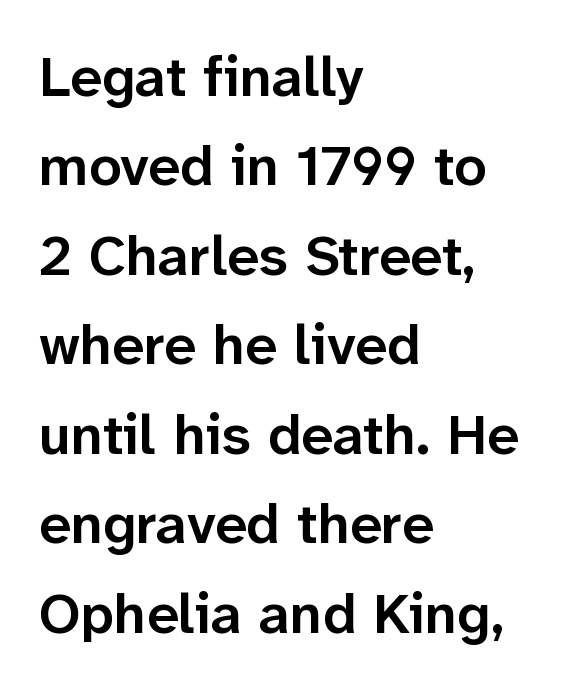
You could not count columns in this text — the font is proportionally spaced. A somewhat darkened texture: the type is semibold rather than bold. Notice how descenders clear the ascenders below comfortably — that's standard leading. A sans-serif font was chosen for this passage. Posture: upright roman. Is the block centered? No — it sits flush against the left margin.
